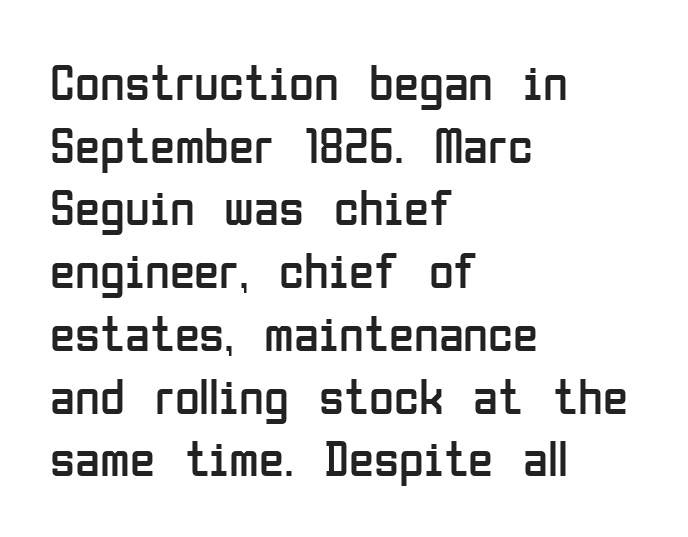
Q: Is the text bold? A: No.
Q: Is the text italic (slanted)? A: No, it is upright.
Q: Is the typeface a serif or a sans-serif typeface? A: Sans-serif.
Q: Is the text underlined? A: No.
Q: How is the paragraph aligned? A: Left-aligned.
Q: Is the spacing between letters normal or unusually wide? A: Normal.
Q: Width (condensed, normal, or wide)? A: Condensed.
Q: Stroke contrast? A: Low.
Q: x-height? A: Medium.
Q: Monospaced? A: No.
